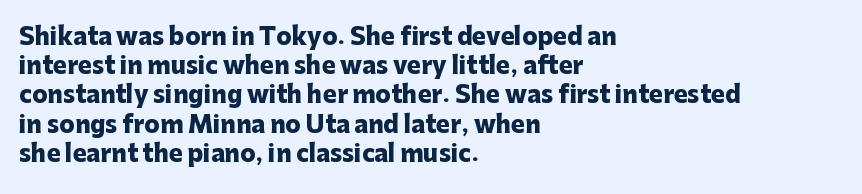
The image shows 23 px bold type, upright; set left-aligned, normal line spacing (1.27x), normal letter spacing, not underlined.
